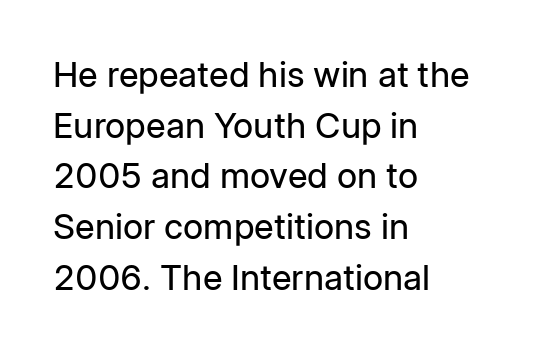
This sample uses an upright cut, with every glyph sitting square on the baseline. The strokes are not fattened; the text isn't bold. The words here are not underlined. Does the type have serifs? No, each stem ends abruptly.
